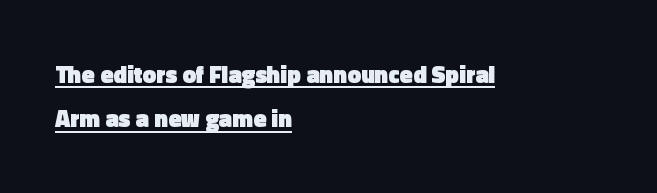
{"italic": "no", "bold": "yes", "underline": "yes", "align": "left", "line_spacing_ratio": 1.84, "letter_spacing": "normal", "letter_spacing_em": 0.0, "glyph_px": 24}
